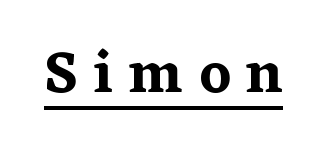
Observe the serifs anchoring each vertical stroke in this sample. Display-style spreading of the glyphs; the letterfit is very open. Here the designer chose a conventional face with non-uniform glyph widths. Is there any slant? The stems are plumb. The string is rendered with underlining switched on.
